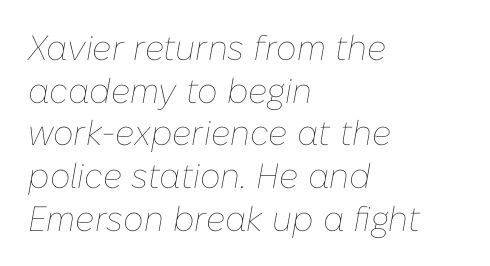
Q: Is the text bold? A: No.
Q: Is the text italic (slanted)? A: Yes, it leans right by about 10 degrees.
Q: Is the text underlined? A: No.
Q: How is the paragraph aligned? A: Left-aligned.
Q: Is the spacing between letters normal or unusually wide? A: Normal.
Q: Width (condensed, normal, or wide)? A: Normal.
Q: Stroke contrast? A: Low.
Q: x-height? A: Medium.
Q: Monospaced? A: No.
